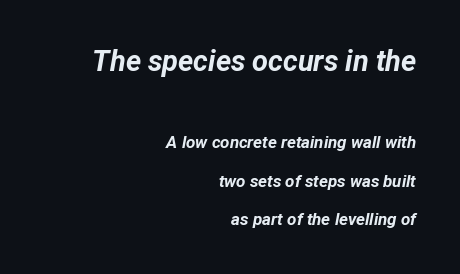
The image shows 29 px bold type, italic (leaning right); set right-aligned, loose line spacing (2.25x), normal letter spacing, not underlined; the first (top) block is 1.71x larger; low stroke contrast and a medium x-height.
